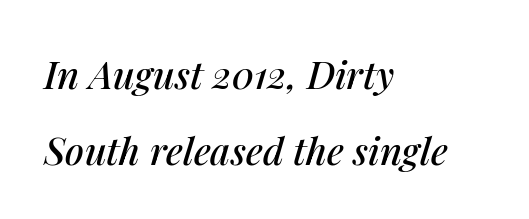
The image shows 38 px text type, italic (leaning right); set left-aligned, loose line spacing (1.99x), normal letter spacing, not underlined; medium stroke contrast and a medium x-height.
